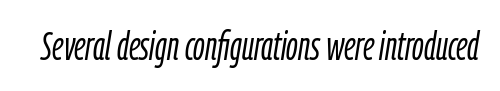
The image shows 40 px light, condensed type, italic (leaning right); set normal letter spacing, not underlined; low stroke contrast and a medium x-height.
